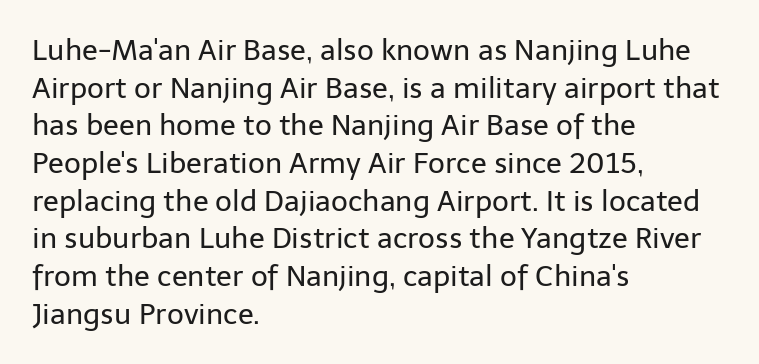
{"serif": "no", "italic": "no", "bold": "no", "weight": "regular", "width": "normal", "stroke_contrast": "low", "x_height": "medium", "monospaced": "no", "underline": "no", "align": "left", "line_spacing": "normal", "line_spacing_ratio": 1.3, "letter_spacing": "normal", "letter_spacing_em": 0.0, "glyph_px": 29}
